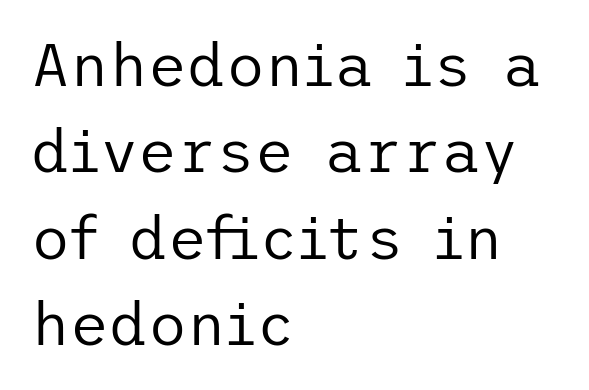
The image shows 60 px regular-weight sans-serif type, upright; set left-aligned, normal line spacing (1.44x), normal letter spacing, not underlined; low stroke contrast and a medium x-height.
